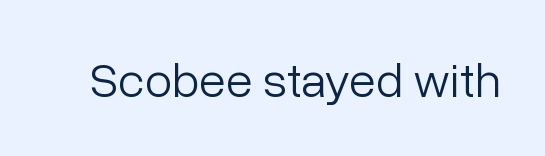
Q: Is the text bold? A: No.
Q: Is the text italic (slanted)? A: No, it is upright.
Q: Is the typeface a serif or a sans-serif typeface? A: Sans-serif.
Q: Is the text underlined? A: No.
Q: Is the spacing between letters normal or unusually wide? A: Normal.
Q: Width (condensed, normal, or wide)? A: Normal.
Q: Stroke contrast? A: Low.
Q: x-height? A: Medium.
Q: Monospaced? A: No.
